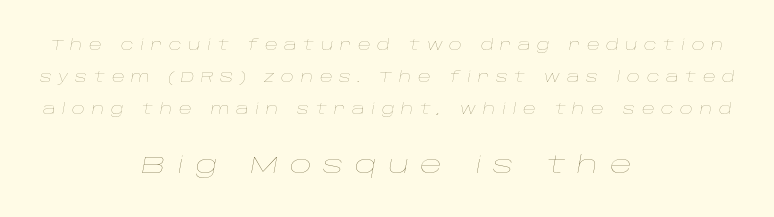
The image shows 24 px text type, italic (leaning right); set centered, loose line spacing (2.28x), unusually wide letter spacing (+0.47 em), not underlined; the second (bottom) block is 1.71x larger.
